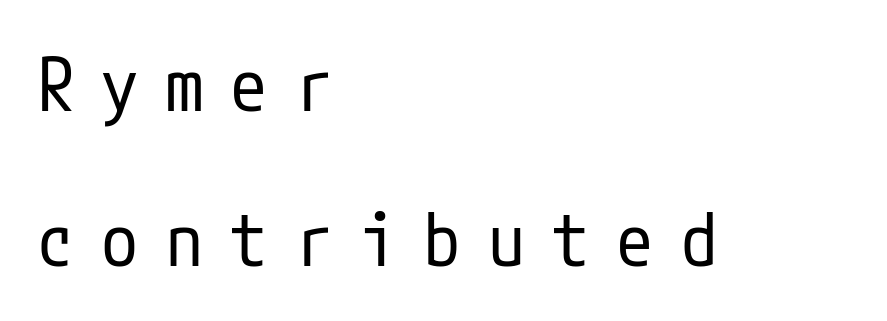
{"serif": "no", "italic": "no", "bold": "no", "weight": "regular", "width": "condensed", "stroke_contrast": "low", "x_height": "medium", "underline": "no", "align": "left", "line_spacing": "loose", "line_spacing_ratio": 2.09, "letter_spacing": "wide", "letter_spacing_em": 0.37, "glyph_px": 74}
